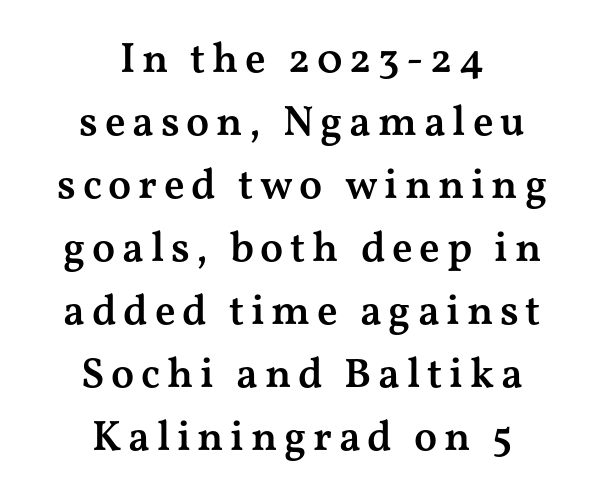
Q: Is the text bold? A: Semi-bold.
Q: Is the text italic (slanted)? A: No, it is upright.
Q: Is the typeface a serif or a sans-serif typeface? A: Serif.
Q: Is the text underlined? A: No.
Q: How is the paragraph aligned? A: Centered.
Q: Is the spacing between lines tight, normal or loose? A: Normal.
Q: Width (condensed, normal, or wide)? A: Wide.
Q: Stroke contrast? A: Medium.
Q: x-height? A: Medium.
Q: Monospaced? A: No.
